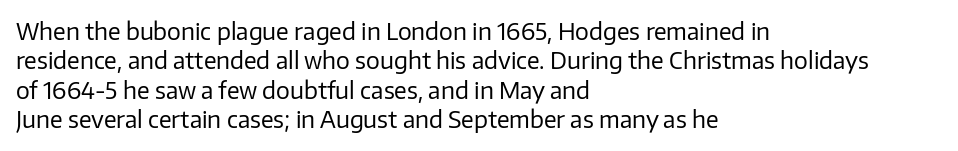
{"italic": "no", "bold": "no", "underline": "no", "align": "left", "line_spacing": "normal", "line_spacing_ratio": 1.28, "letter_spacing": "normal", "letter_spacing_em": 0.0, "glyph_px": 23}
